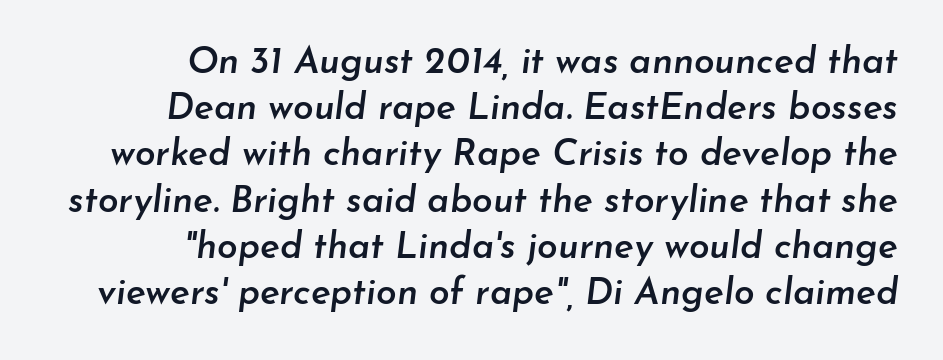
The image shows 37 px semibold type, italic (leaning right); set right-aligned, normal line spacing (1.25x), normal letter spacing, not underlined; low stroke contrast and a small x-height.
